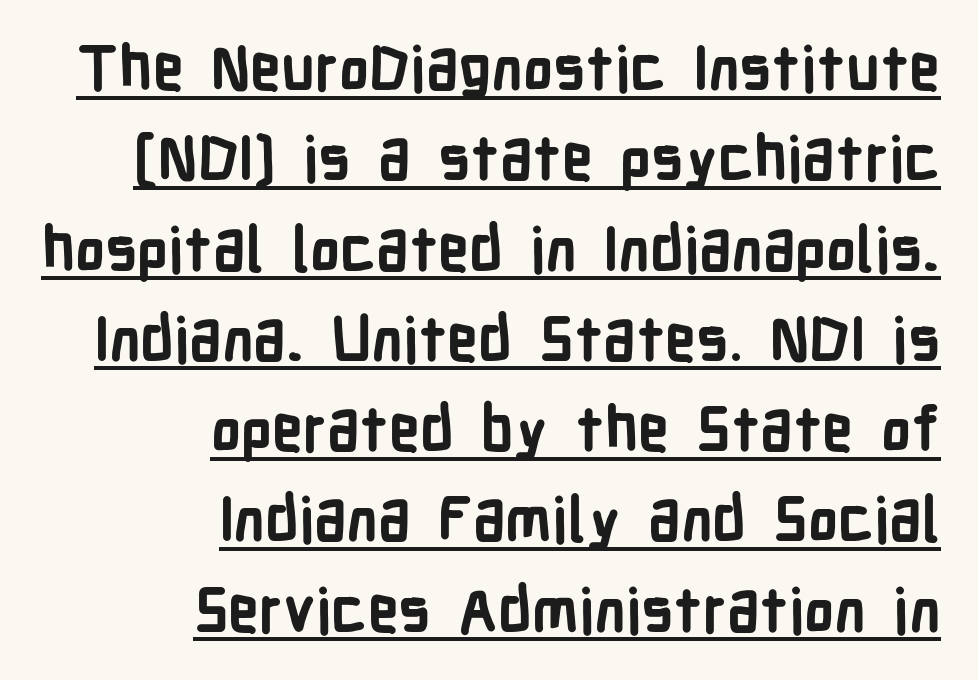
The image shows 61 px bold, condensed sans-serif type, upright; set right-aligned, normal line spacing (1.48x), normal letter spacing, underlined; low stroke contrast and a medium x-height.
